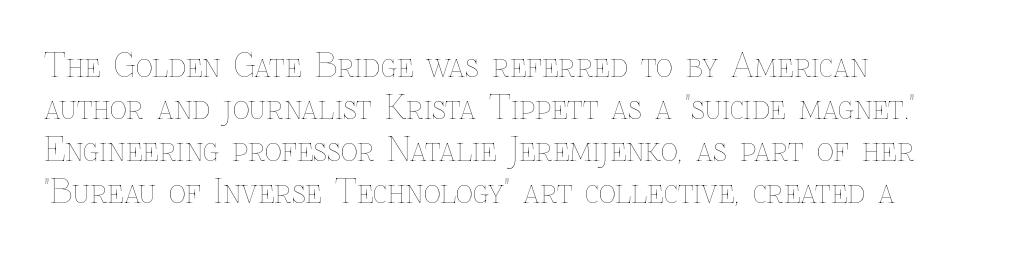
The image shows 33 px thin type, upright; set left-aligned, normal line spacing (1.27x), normal letter spacing, not underlined; low stroke contrast and a medium x-height.
